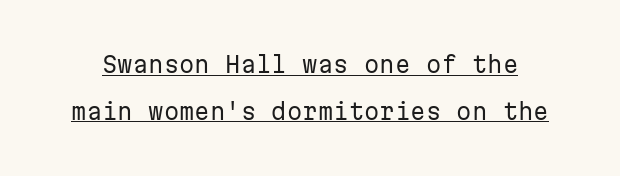
Looks like someone drew a line under every word here. Is there any slant? The stems are plumb. In terms of leading, this rendering errs on the spacious side. You could call the tracking neutral — neither tight nor loose. Stroke thickness stays within the range of a standard reading face or lighter.
